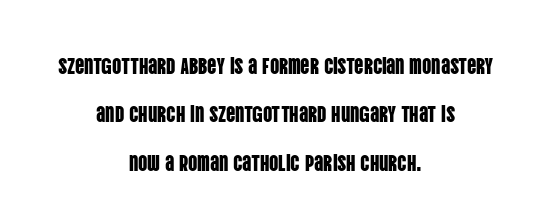
{"italic": "no", "underline": "no", "align": "center", "line_spacing": "loose", "line_spacing_ratio": 2.1, "letter_spacing": "normal", "letter_spacing_em": 0.0, "glyph_px": 23}
